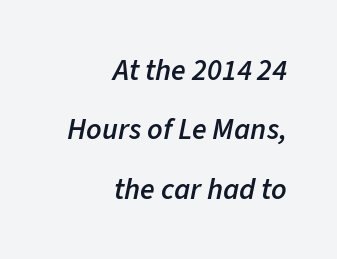
The image shows 30 px semibold type, italic (leaning right); set right-aligned, loose line spacing (1.98x), normal letter spacing, not underlined; low stroke contrast and a medium x-height.
